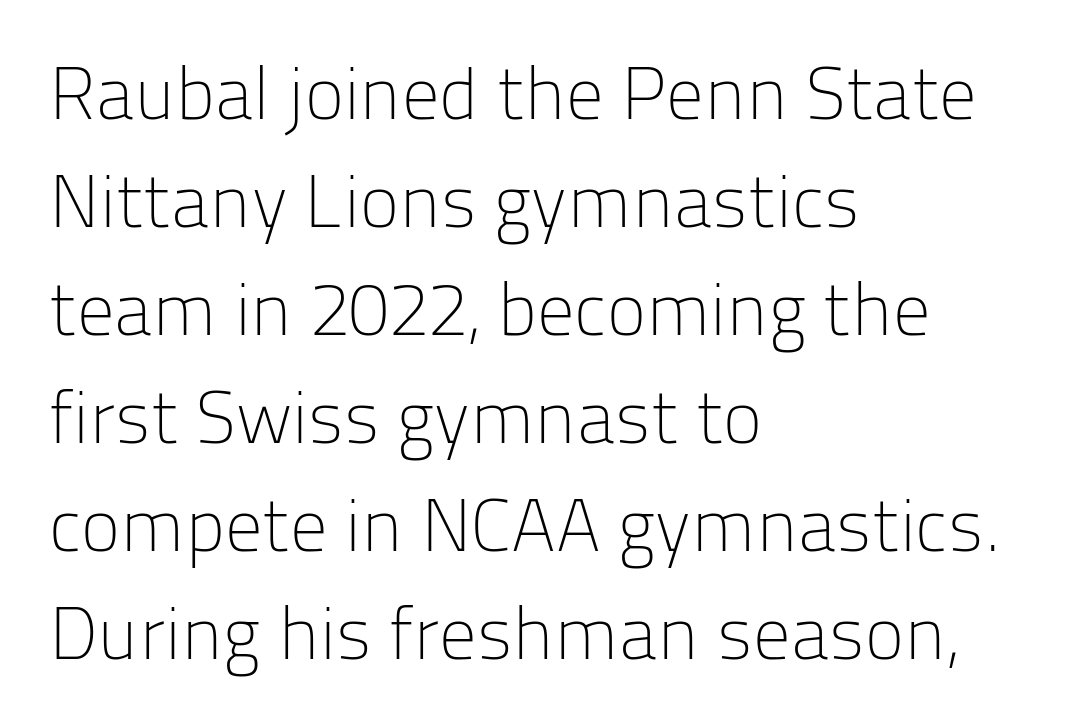
The space beneath each line is pristine and unruled. The tracking reads as untouched default to a designer's eye. The lettering holds an erect, upright posture throughout. In CSS terms this would be text-align: left. Stems here are at most as thick as an everyday book face. The face used here is proportionally spaced, like ordinary book or web type.
